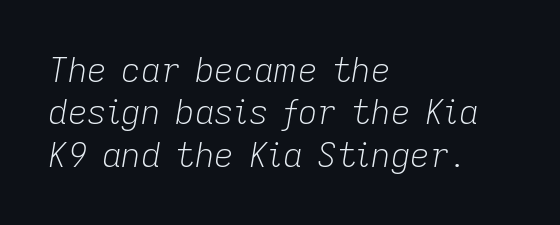
The image shows 34 px light type, italic (leaning right); set left-aligned, normal line spacing (1.25x), normal letter spacing, not underlined; low stroke contrast and a medium x-height.
